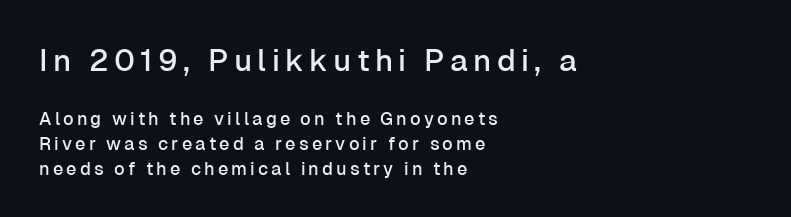
Every stem runs plumb, perpendicular to the baseline. Character widths vary here, with narrow letters taking less room than wide ones. Unmarked baselines from the first word to the last. Caption: upper text group enlarged, lower text group reduced.
